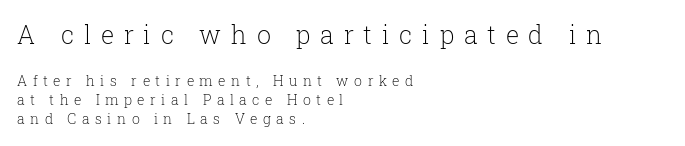
{"italic": "no", "bold": "no", "underline": "no", "align": "left", "line_spacing": "normal", "line_spacing_ratio": 1.36, "letter_spacing": "wide", "letter_spacing_em": 0.39, "larger_block": "first", "size_ratio": 1.79, "glyph_px": 25}
